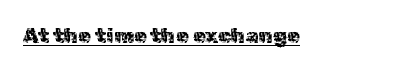
The image shows 21 px text type, upright; set normal letter spacing, underlined.
